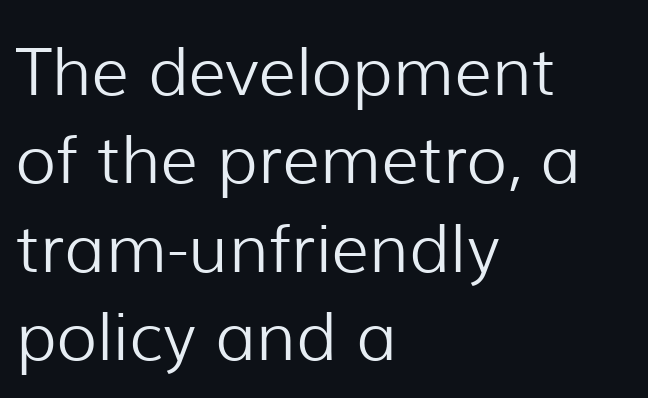
The rendering anchors every line to the left-hand side. Varying glyph widths throughout — classic text-font behaviour. The type is set solid horizontally, with unmodified tracking. This sample uses an upright cut, with every glyph sitting square on the baseline. Serif or sans? Sans — the stroke terminals are bare.
